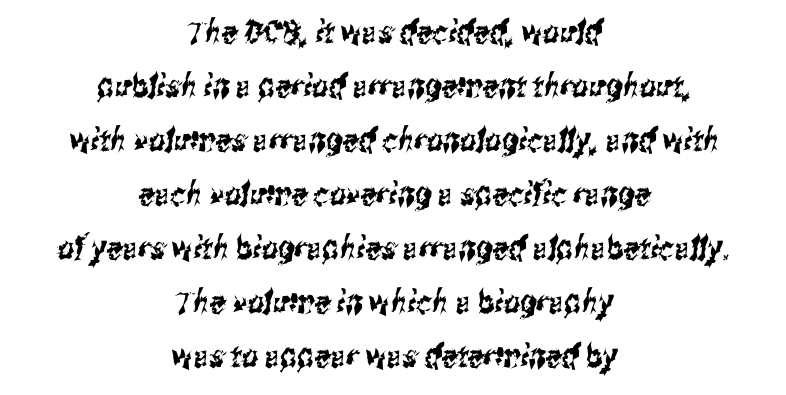
The image shows 32 px condensed sans-serif type; set centered, normal line spacing (1.69x), normal letter spacing, not underlined; medium stroke contrast and a medium x-height.
